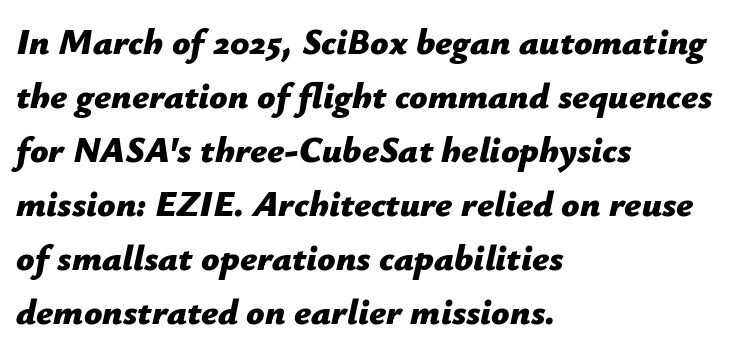
Default kerning and tracking; the words read as compact shapes. Rows of type keep a routine distance in the vertical direction. Clear beneath every line of the passage. It's the slanting kind of type. Caption: multi-line text, flush left, ragged right.
